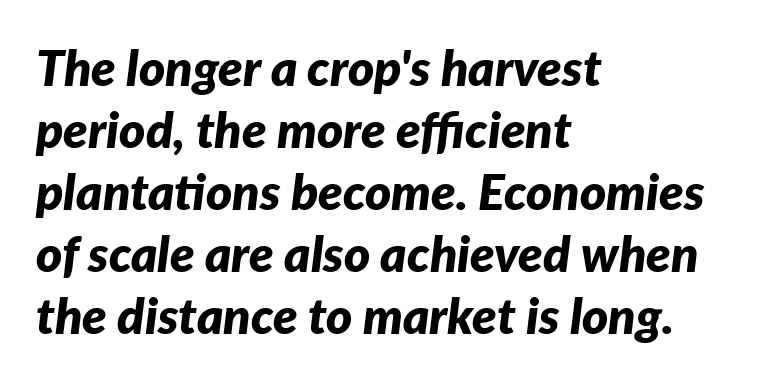
The image shows 50 px bold type, italic (leaning right); set left-aligned, line spacing 1.24x, normal letter spacing, not underlined; low stroke contrast and a medium x-height.
